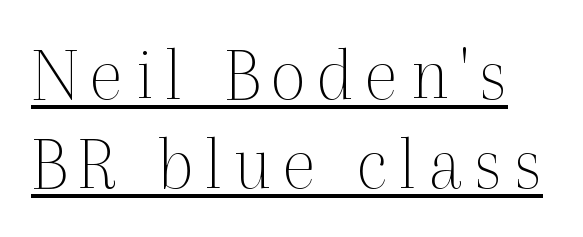
The lettering holds an erect, upright posture throughout. Observe the serifs anchoring each vertical stroke in this sample. Character widths vary here, with narrow letters taking less room than wide ones. Vertical spacing — tight. A light-to-regular cut is what we see here.
